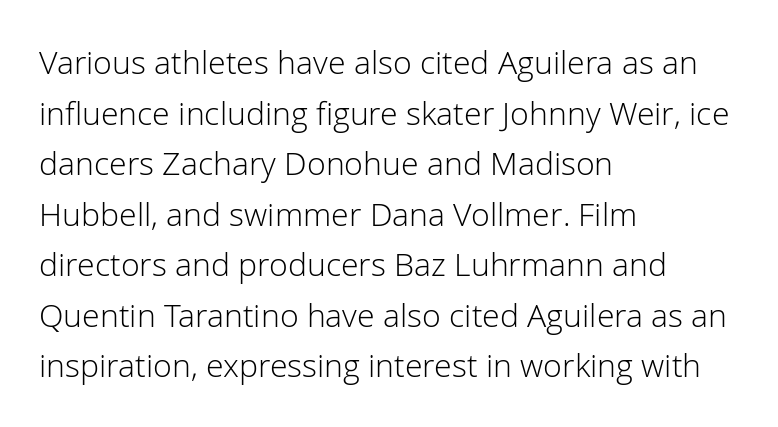
Q: Is the text bold? A: No.
Q: Is the text italic (slanted)? A: No, it is upright.
Q: Is the typeface a serif or a sans-serif typeface? A: Sans-serif.
Q: Is the text underlined? A: No.
Q: How is the paragraph aligned? A: Left-aligned.
Q: Is the spacing between letters normal or unusually wide? A: Normal.
Q: Is the spacing between lines tight, normal or loose? A: Normal.
Q: Width (condensed, normal, or wide)? A: Normal.
Q: Stroke contrast? A: Low.
Q: x-height? A: Medium.
Q: Monospaced? A: No.
